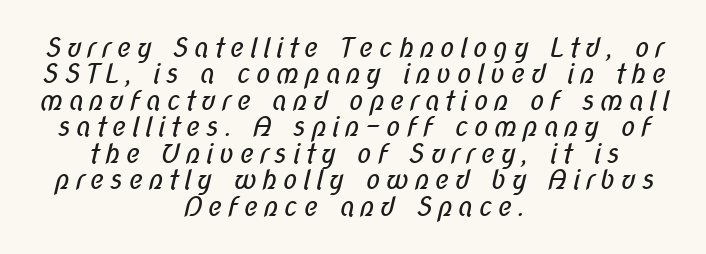
Is this a heavy cut? Hardly; it is regular or lighter. The passage shown stacks its lines with hardly any gap. Neither beginnings nor endings align; midpoints do. A clean baseline with only descenders dipping below it.
